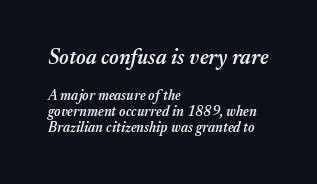
Q: Is the text bold? A: Semi-bold.
Q: Is the text italic (slanted)? A: Yes, it leans right by about 17 degrees.
Q: Is the text underlined? A: No.
Q: How is the paragraph aligned? A: Left-aligned.
Q: Is the spacing between letters normal or unusually wide? A: Normal.
Q: Is the spacing between lines tight, normal or loose? A: Tight.
Q: Which block of text is set in a larger size, the first (top) or the second (bottom)? A: The first (top) one.
